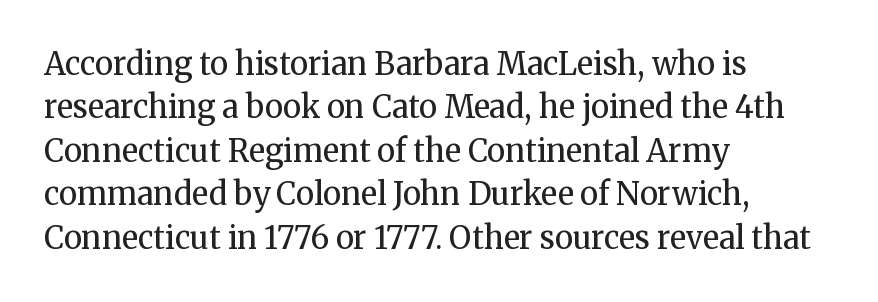
This sample keeps an unexceptional amount of space between lines. The specimen omits any rule beneath the text block's lines. The gaps between neighbouring characters are ordinary and unremarkable. A light-to-regular cut is what we see here.
